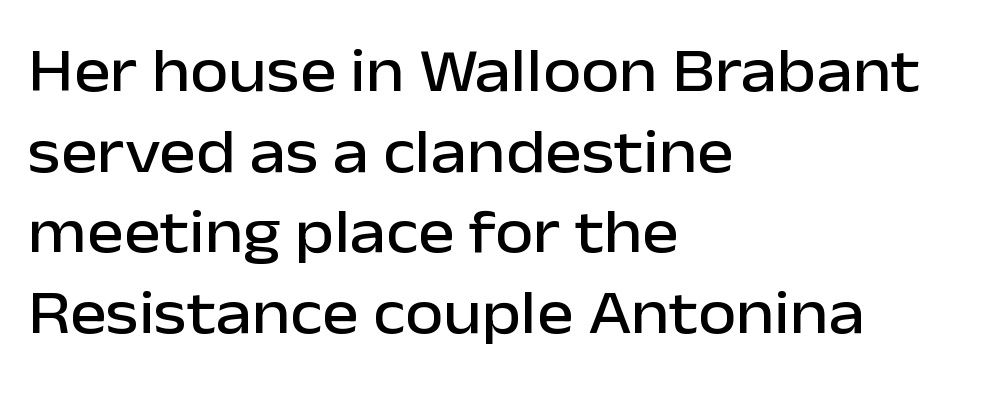
The image shows 62 px sans-serif type, upright; set left-aligned, normal line spacing (1.3x), normal letter spacing, not underlined; low stroke contrast and a medium x-height.
